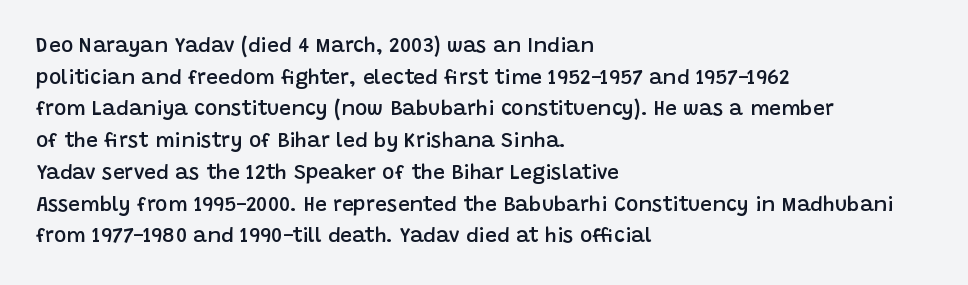
Italic? Not at all — the glyphs are vertical. A typesetter would call this zero additional tracking. The typesetting leans somewhat heavy: a semibold. The string is rendered with underlining switched off. The setting favours the left margin, as ordinary paragraphs usually do.
